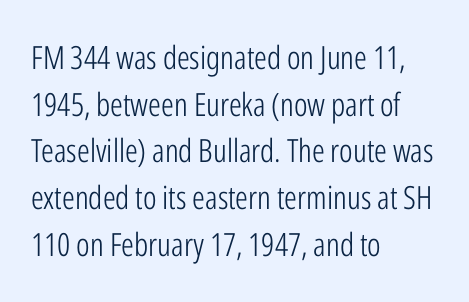
Q: Is the text bold? A: No.
Q: Is the text italic (slanted)? A: No, it is upright.
Q: Is the typeface a serif or a sans-serif typeface? A: Sans-serif.
Q: Is the text underlined? A: No.
Q: How is the paragraph aligned? A: Left-aligned.
Q: Is the spacing between letters normal or unusually wide? A: Normal.
Q: Is the spacing between lines tight, normal or loose? A: Normal.
Q: Width (condensed, normal, or wide)? A: Condensed.
Q: Stroke contrast? A: Low.
Q: x-height? A: Medium.
Q: Monospaced? A: No.
